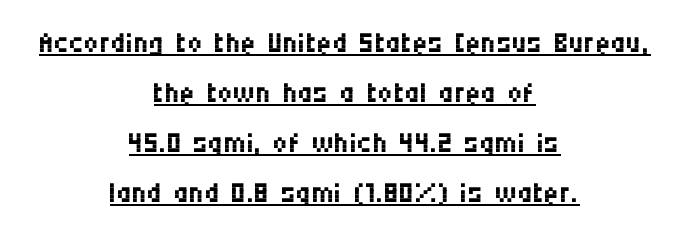
The image shows 42 px regular-weight, condensed sans-serif type, upright; set centered, line spacing 1.19x, normal letter spacing, underlined; medium stroke contrast and a large x-height.
